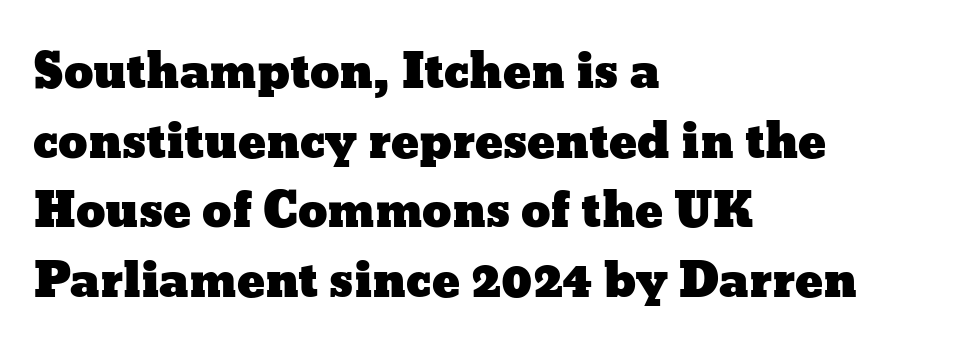
{"italic": "no", "width": "wide", "stroke_contrast": "low", "x_height": "medium", "monospaced": "no", "underline": "no", "align": "left", "line_spacing": "normal", "line_spacing_ratio": 1.48, "letter_spacing": "normal", "letter_spacing_em": 0.0, "glyph_px": 47}
